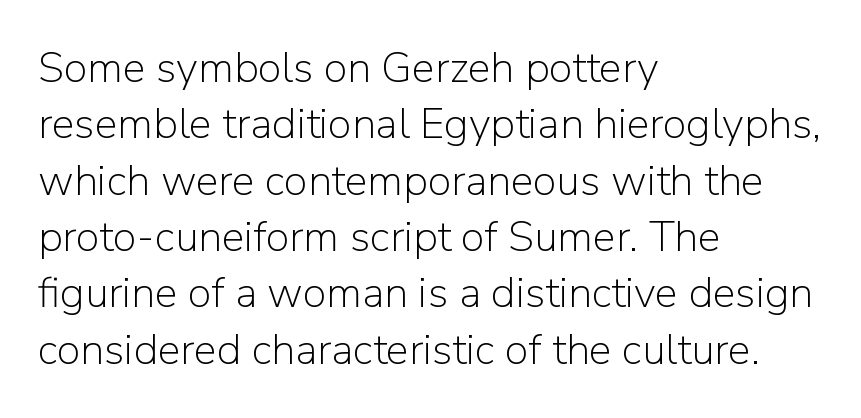
Q: Is the text bold? A: No.
Q: Is the text italic (slanted)? A: No, it is upright.
Q: Is the typeface a serif or a sans-serif typeface? A: Sans-serif.
Q: Is the text underlined? A: No.
Q: How is the paragraph aligned? A: Left-aligned.
Q: Is the spacing between letters normal or unusually wide? A: Normal.
Q: Is the spacing between lines tight, normal or loose? A: Normal.
Q: Width (condensed, normal, or wide)? A: Normal.
Q: Stroke contrast? A: Low.
Q: x-height? A: Medium.
Q: Monospaced? A: No.
